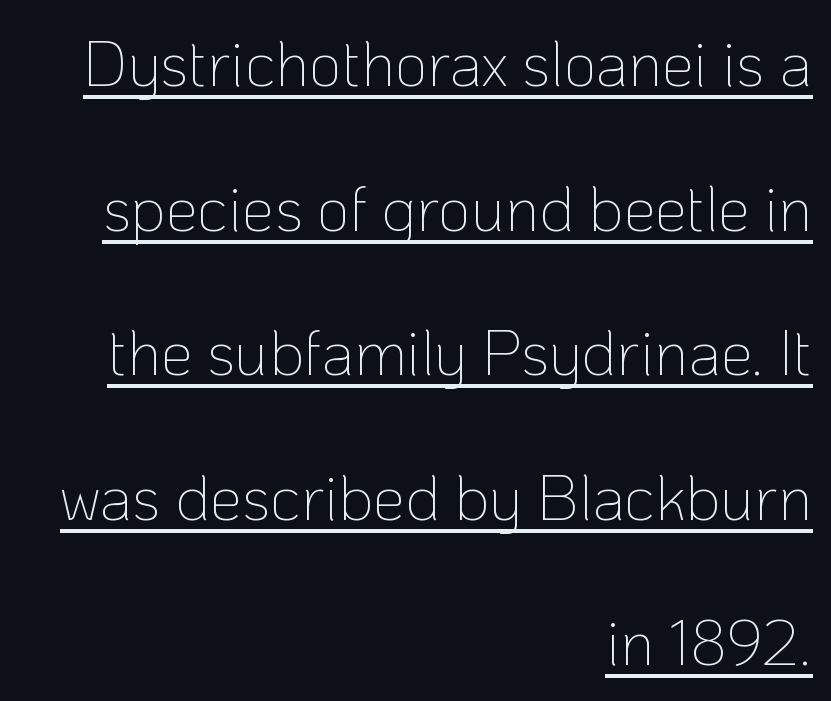
The image shows 64 px thin sans-serif type, upright; set right-aligned, loose line spacing (2.26x), normal letter spacing, underlined; low stroke contrast and a medium x-height.
